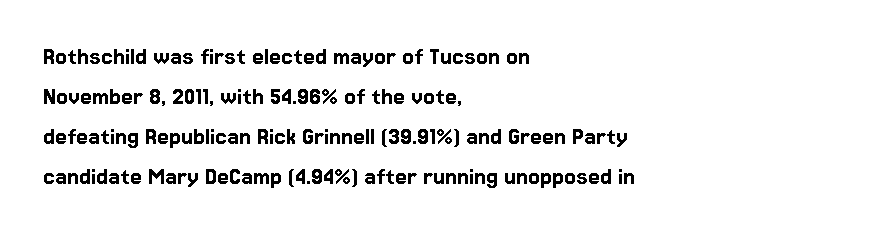
Q: Is the text italic (slanted)? A: No, it is upright.
Q: Is the text underlined? A: No.
Q: How is the paragraph aligned? A: Left-aligned.
Q: Is the spacing between letters normal or unusually wide? A: Normal.
Q: Is the spacing between lines tight, normal or loose? A: Normal.
